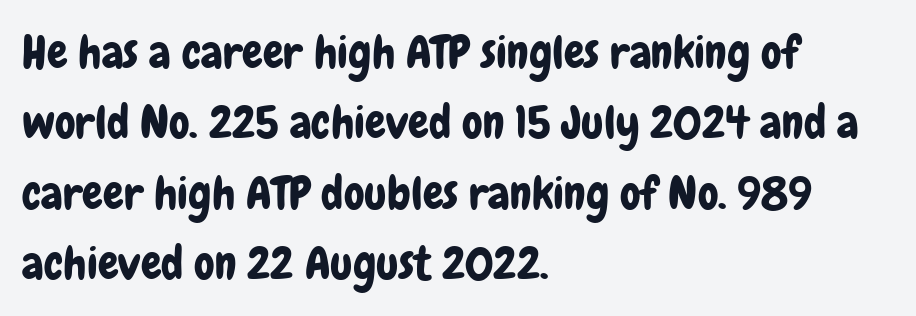
Q: Is the text italic (slanted)? A: No, it is upright.
Q: Is the typeface a serif or a sans-serif typeface? A: Sans-serif.
Q: Is the text underlined? A: No.
Q: How is the paragraph aligned? A: Left-aligned.
Q: Is the spacing between letters normal or unusually wide? A: Normal.
Q: Is the spacing between lines tight, normal or loose? A: Normal.
Q: Width (condensed, normal, or wide)? A: Condensed.
Q: Stroke contrast? A: Low.
Q: x-height? A: Medium.
Q: Monospaced? A: No.
